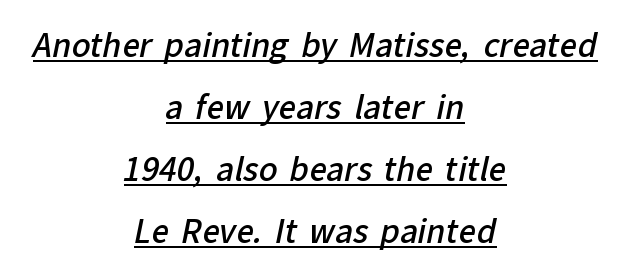
Q: Is the text bold? A: Semi-bold.
Q: Is the typeface a serif or a sans-serif typeface? A: Sans-serif.
Q: Is the text underlined? A: Yes.
Q: How is the paragraph aligned? A: Centered.
Q: Is the spacing between letters normal or unusually wide? A: Normal.
Q: Is the spacing between lines tight, normal or loose? A: Loose.
Q: Width (condensed, normal, or wide)? A: Normal.
Q: Stroke contrast? A: Low.
Q: x-height? A: Medium.
Q: Monospaced? A: No.
